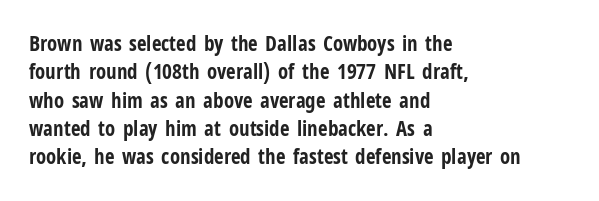
The lines in this sample share a left origin and differ only in where they stop. The block of text has a typical density, with ordinary space between rows. Posture: upright roman. The characters look thick and weighty, a clear bold. Letters rest on an invisible, unmarked baseline. There is no visible air inserted between adjacent glyphs.
